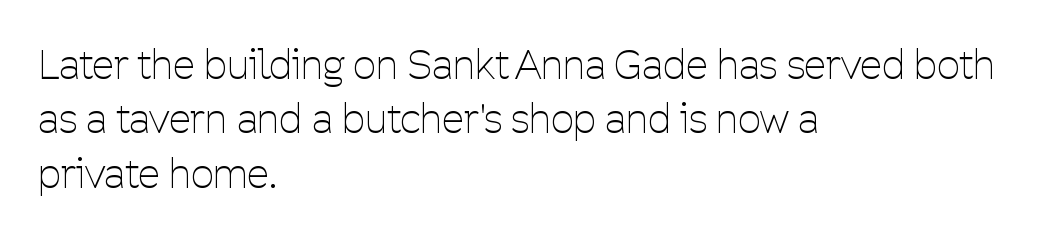
Q: Is the text bold? A: No.
Q: Is the text italic (slanted)? A: No, it is upright.
Q: Is the typeface a serif or a sans-serif typeface? A: Sans-serif.
Q: Is the text underlined? A: No.
Q: How is the paragraph aligned? A: Left-aligned.
Q: Is the spacing between letters normal or unusually wide? A: Normal.
Q: Is the spacing between lines tight, normal or loose? A: Normal.
Q: Width (condensed, normal, or wide)? A: Condensed.
Q: Stroke contrast? A: Low.
Q: x-height? A: Medium.
Q: Monospaced? A: No.
